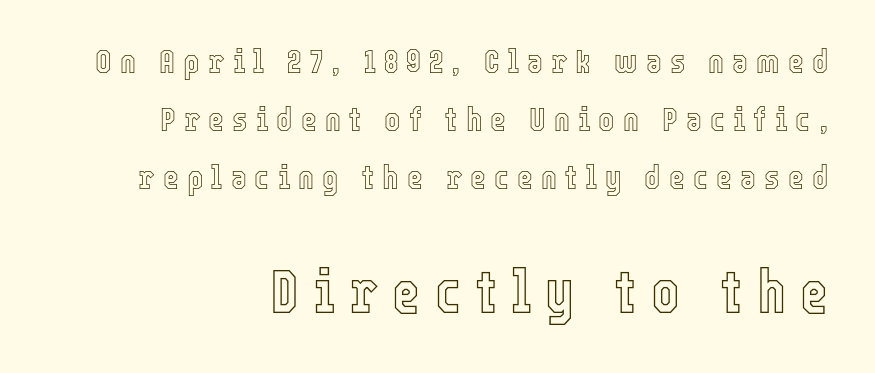
{"italic": "no", "width": "condensed", "x_height": "medium", "monospaced": "no", "underline": "no", "align": "right", "line_spacing": "normal", "line_spacing_ratio": 1.7, "letter_spacing": "wide", "letter_spacing_em": 0.24, "larger_block": "second", "size_ratio": 1.76, "glyph_px": 60}
